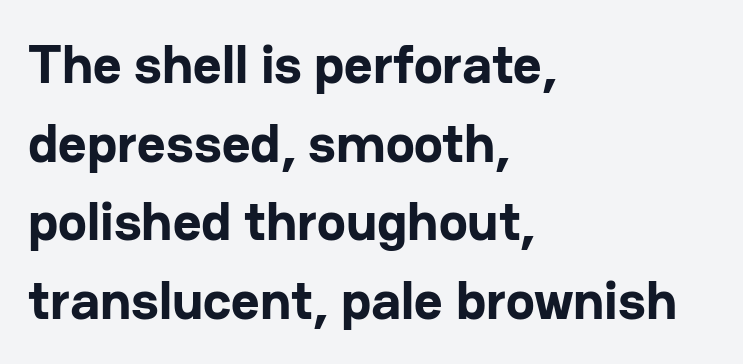
Q: Is the text bold? A: Yes.
Q: Is the text italic (slanted)? A: No, it is upright.
Q: Is the typeface a serif or a sans-serif typeface? A: Sans-serif.
Q: Is the text underlined? A: No.
Q: How is the paragraph aligned? A: Left-aligned.
Q: Is the spacing between letters normal or unusually wide? A: Normal.
Q: Is the spacing between lines tight, normal or loose? A: Normal.
Q: Width (condensed, normal, or wide)? A: Normal.
Q: Stroke contrast? A: Low.
Q: x-height? A: Medium.
Q: Monospaced? A: No.
